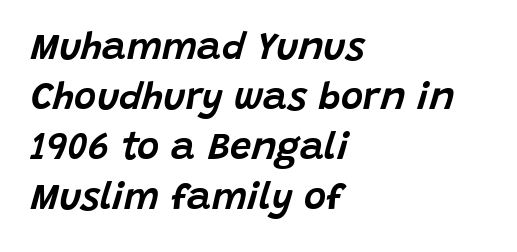
The passage shown has conventional tracking throughout. Has an underline been added? It has not. Teacher's note: observe the even left margin — that is flush-left alignment. Proportional: the letters do not fall into vertical columns. It's the slanting kind of type. Compared with typical paragraphs, the rows here are spaced about the same.
